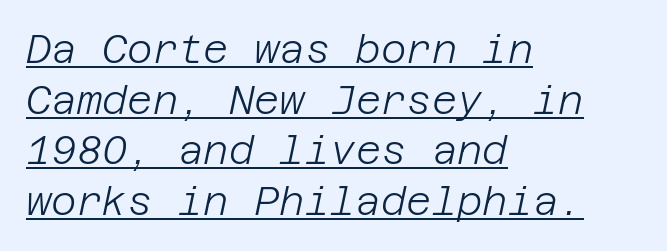
{"italic": "yes", "lean": "right", "slant_degrees": 12, "bold": "no", "weight": "light", "width": "normal", "stroke_contrast": "low", "x_height": "large", "underline": "yes", "align": "left", "line_spacing": "normal", "line_spacing_ratio": 1.3, "letter_spacing": "normal", "letter_spacing_em": 0.0, "glyph_px": 39}
